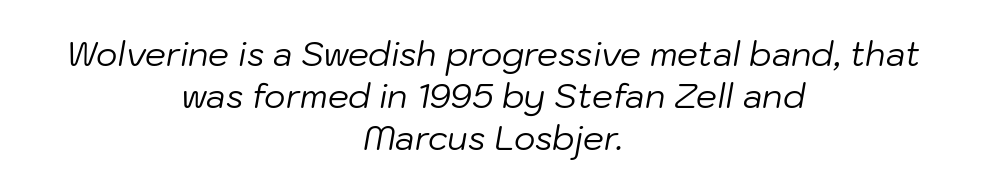
{"italic": "yes", "lean": "right", "slant_degrees": 10, "bold": "no", "weight": "regular", "width": "normal", "stroke_contrast": "low", "x_height": "medium", "monospaced": "no", "underline": "no", "align": "center", "line_spacing": "normal", "line_spacing_ratio": 1.27, "letter_spacing": "normal", "letter_spacing_em": 0.0, "glyph_px": 33}
